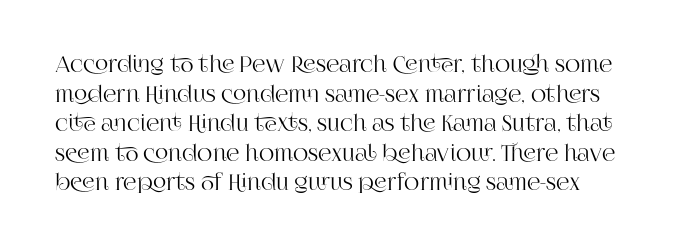
Q: Is the text italic (slanted)? A: No, it is upright.
Q: Is the text underlined? A: No.
Q: Is the spacing between letters normal or unusually wide? A: Normal.
Q: Is the spacing between lines tight, normal or loose? A: Normal.
